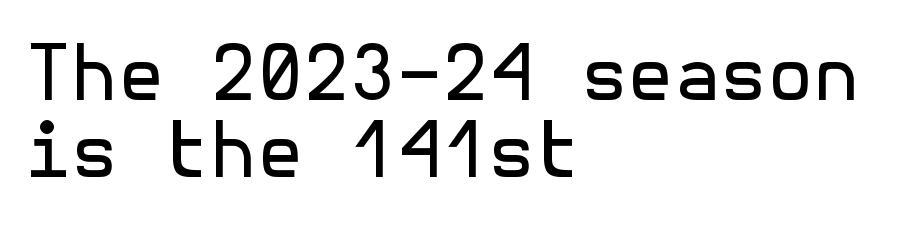
Q: Is the text bold? A: No.
Q: Is the text italic (slanted)? A: No, it is upright.
Q: Is the typeface a serif or a sans-serif typeface? A: Sans-serif.
Q: Is the text underlined? A: No.
Q: How is the paragraph aligned? A: Left-aligned.
Q: Is the spacing between letters normal or unusually wide? A: Normal.
Q: Is the spacing between lines tight, normal or loose? A: Tight.
Q: Width (condensed, normal, or wide)? A: Normal.
Q: x-height? A: Medium.
